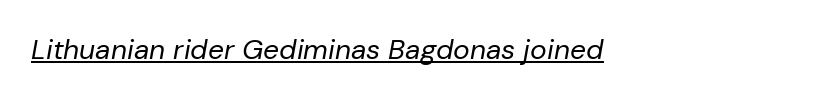
The image shows 28 px regular-weight type, italic (leaning right); set normal letter spacing, underlined; low stroke contrast and a medium x-height.
